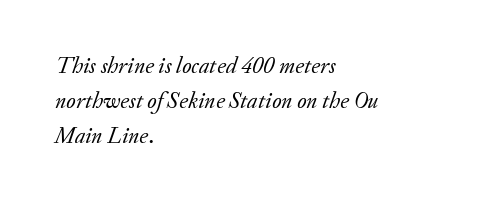
{"italic": "yes", "lean": "right", "slant_degrees": 20, "bold": "no", "underline": "no", "align": "left", "line_spacing": "normal", "line_spacing_ratio": 1.53, "letter_spacing": "normal", "letter_spacing_em": 0.0, "glyph_px": 23}
